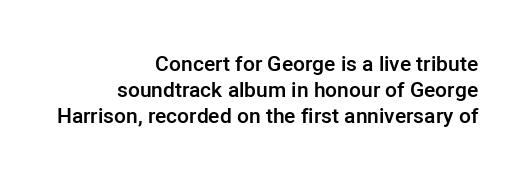
Q: Is the text bold? A: Semi-bold.
Q: Is the text italic (slanted)? A: No, it is upright.
Q: Is the text underlined? A: No.
Q: How is the paragraph aligned? A: Right-aligned.
Q: Is the spacing between letters normal or unusually wide? A: Normal.
